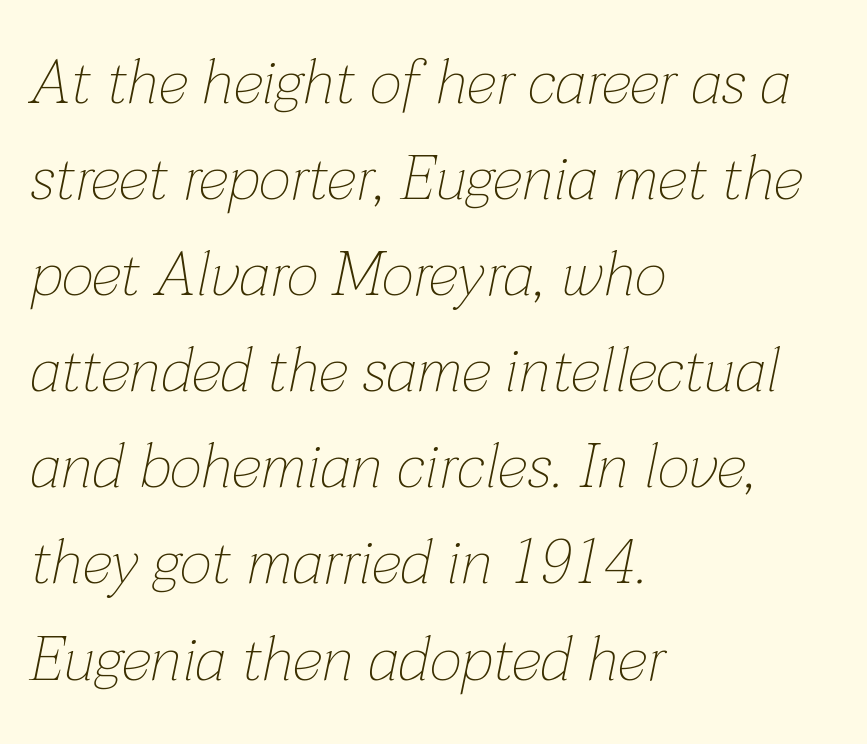
{"italic": "yes", "lean": "right", "slant_degrees": 12, "bold": "no", "weight": "thin", "width": "normal", "stroke_contrast": "low", "x_height": "medium", "monospaced": "no", "underline": "no", "align": "left", "line_spacing": "normal", "line_spacing_ratio": 1.55, "letter_spacing": "normal", "letter_spacing_em": 0.0, "glyph_px": 62}
